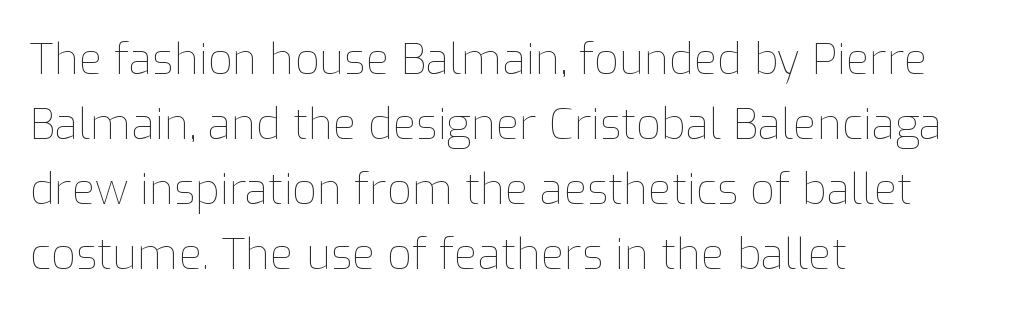
Q: Is the text bold? A: No.
Q: Is the text italic (slanted)? A: No, it is upright.
Q: Is the text underlined? A: No.
Q: How is the paragraph aligned? A: Left-aligned.
Q: Is the spacing between letters normal or unusually wide? A: Normal.
Q: Is the spacing between lines tight, normal or loose? A: Normal.
Q: Width (condensed, normal, or wide)? A: Normal.
Q: Stroke contrast? A: Low.
Q: x-height? A: Medium.
Q: Monospaced? A: No.
